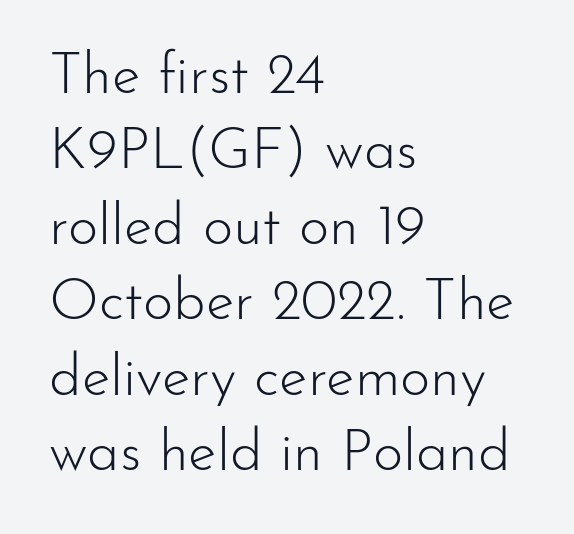
The image shows 58 px light sans-serif type, upright; set left-aligned, normal line spacing (1.3x), normal letter spacing, not underlined; low stroke contrast and a small x-height.
